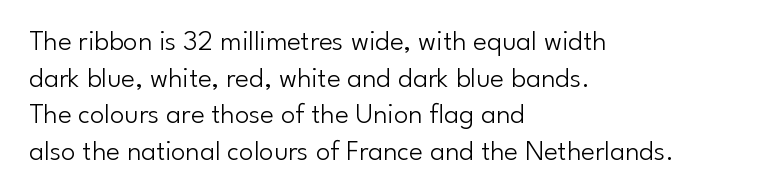
Rule under the text: the space is simply empty. Here the glyphs are tracked normally, forming tight word shapes. Layout note: lines flush left. The font sits on the lighter half of the weight spectrum, regular included. The face used here is a sans, in the tradition of grotesques and geometrics.
